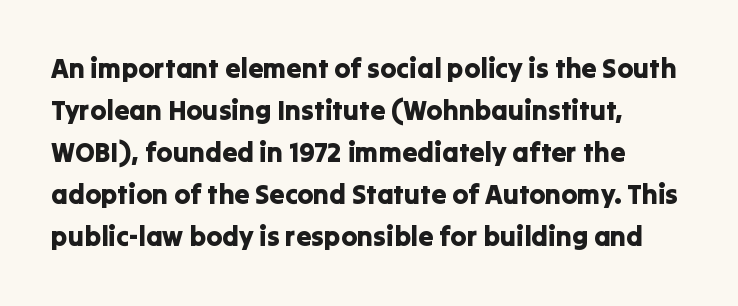
The image shows 27 px text type, upright; set left-aligned, normal line spacing (1.56x), normal letter spacing, not underlined.
